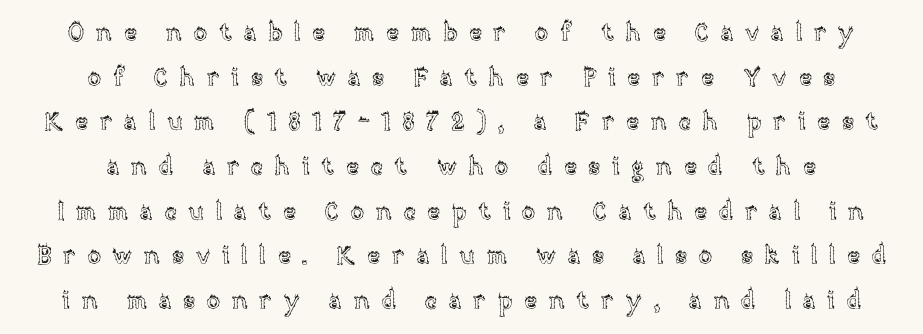
The lettering holds an erect, upright posture throughout. Notice how the passage keeps no hard edge, just a central spine. The gap between lines stays unmarked. Words appear elongated and porous because spacing is wide.
